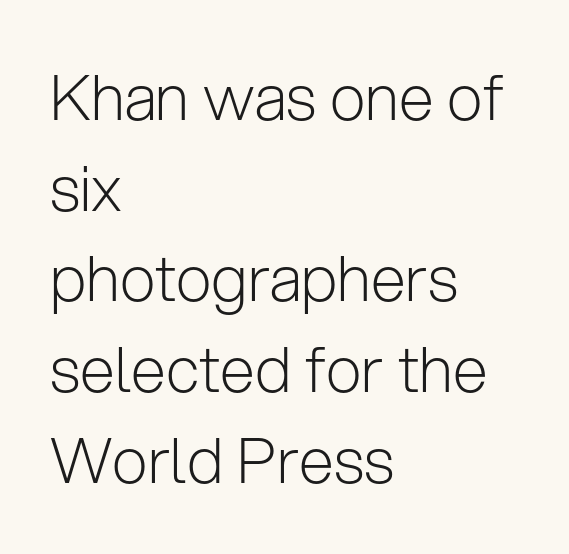
The font sits on the lighter half of the weight spectrum, regular included. The zone under the glyphs is completely vacant. Regarding serifs, this sample does without them. When letters stand straight like this, we call the style roman or upright. The face used here is rendered with its standard letterfit.
